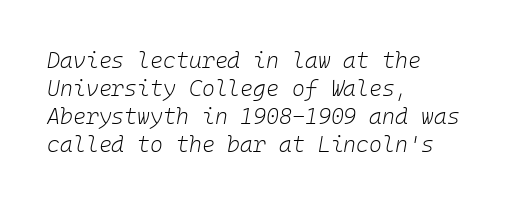
Reading down the column, the eye jumps a familiar distance to each next line. Which margin do the lines hug? The left one — the right edge is uneven. Compared with typical body copy, the letter spacing here is the same. Lines of text with bare space underneath. Vertical stems look standard width or narrower in stroke.
